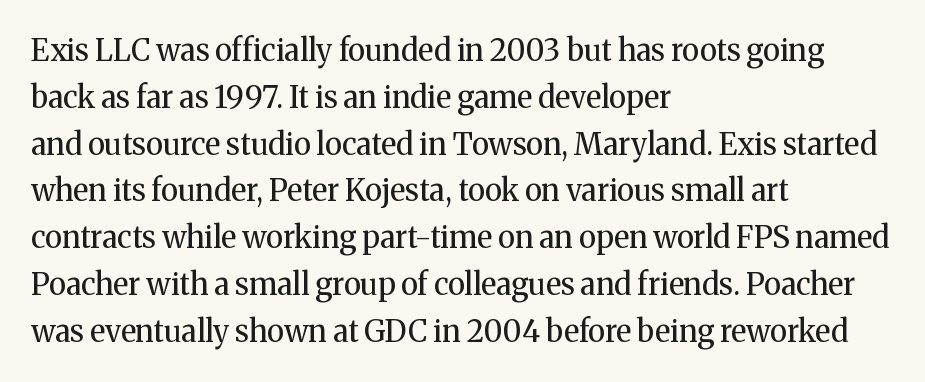
{"serif": "yes", "italic": "no", "bold": "no", "weight": "regular", "width": "normal", "stroke_contrast": "medium", "x_height": "medium", "monospaced": "no", "underline": "no", "align": "left", "line_spacing": "normal", "line_spacing_ratio": 1.56, "letter_spacing": "normal", "letter_spacing_em": 0.0, "glyph_px": 30}
